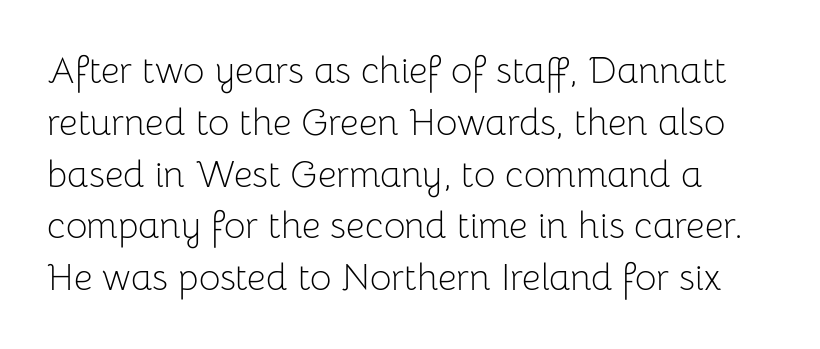
The image shows 37 px light sans-serif type, upright; set normal line spacing (1.4x), normal letter spacing, not underlined; low stroke contrast and a medium x-height.
